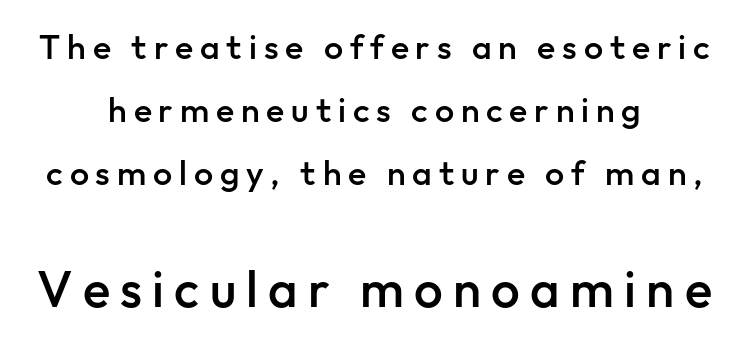
Q: Is the text bold? A: Semi-bold.
Q: Is the text italic (slanted)? A: No, it is upright.
Q: Is the typeface a serif or a sans-serif typeface? A: Sans-serif.
Q: Is the text underlined? A: No.
Q: How is the paragraph aligned? A: Centered.
Q: Is the spacing between letters normal or unusually wide? A: Unusually wide.
Q: Which block of text is set in a larger size, the first (top) or the second (bottom)? A: The second (bottom) one.
Q: Width (condensed, normal, or wide)? A: Normal.
Q: Stroke contrast? A: Low.
Q: x-height? A: Medium.
Q: Monospaced? A: No.
